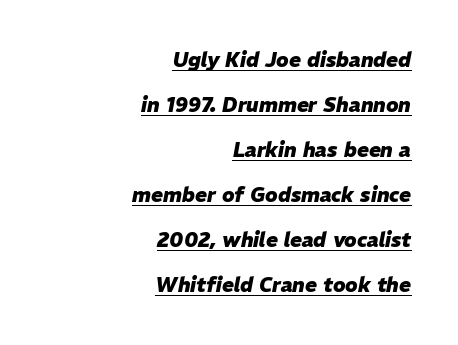
Q: Is the text bold? A: Yes.
Q: Is the text italic (slanted)? A: Yes, it leans right by about 11 degrees.
Q: Is the text underlined? A: Yes.
Q: How is the paragraph aligned? A: Right-aligned.
Q: Is the spacing between letters normal or unusually wide? A: Normal.
Q: Is the spacing between lines tight, normal or loose? A: Loose.
